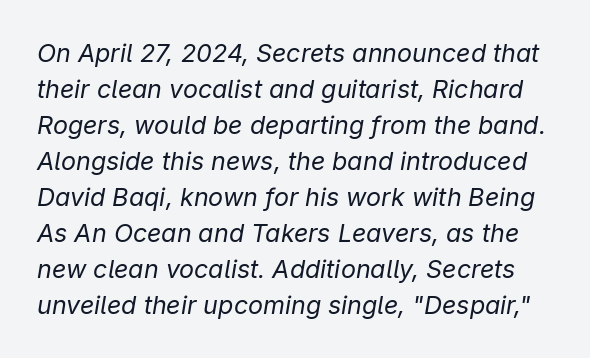
Q: Is the text bold? A: No.
Q: Is the text italic (slanted)? A: Yes, it leans right by about 9 degrees.
Q: Is the text underlined? A: No.
Q: Is the spacing between letters normal or unusually wide? A: Normal.
Q: Is the spacing between lines tight, normal or loose? A: Normal.
